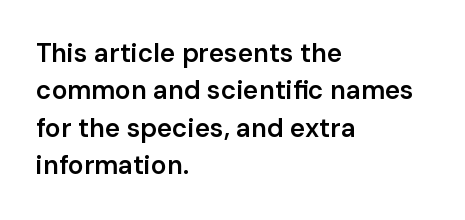
{"italic": "no", "bold": "semi", "underline": "no", "align": "left", "line_spacing": "normal", "line_spacing_ratio": 1.44, "letter_spacing": "normal", "letter_spacing_em": 0.0, "glyph_px": 26}
